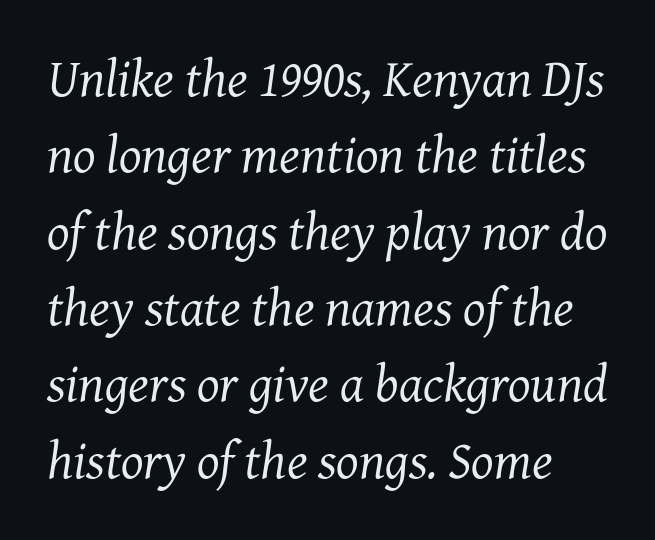
The image shows 53 px regular-weight serif type, italic (leaning right); set normal line spacing (1.44x), normal letter spacing, not underlined; medium stroke contrast and a medium x-height.
